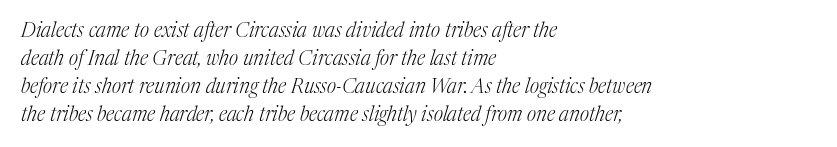
If you measured baseline to baseline, you'd find a middling distance. The tracking reads as untouched default to a designer's eye. A student would call this left alignment; a typographer would say flush left, rag right. The font sits on the lighter half of the weight spectrum, regular included. The specimen reads as italic at a glance.
